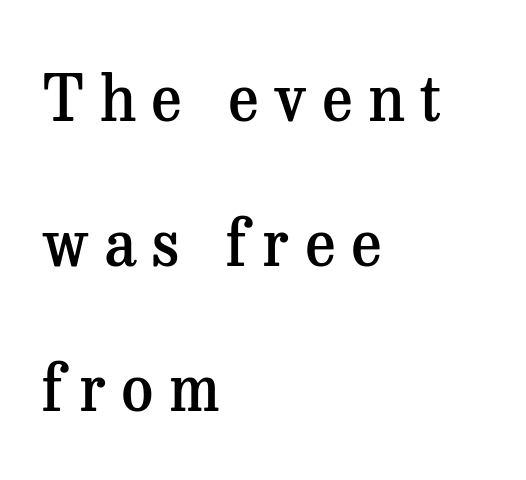
Q: Is the text bold? A: Semi-bold.
Q: Is the text italic (slanted)? A: No, it is upright.
Q: Is the typeface a serif or a sans-serif typeface? A: Serif.
Q: Is the text underlined? A: No.
Q: How is the paragraph aligned? A: Left-aligned.
Q: Is the spacing between letters normal or unusually wide? A: Unusually wide.
Q: Is the spacing between lines tight, normal or loose? A: Loose.
Q: Width (condensed, normal, or wide)? A: Normal.
Q: Stroke contrast? A: Medium.
Q: x-height? A: Medium.
Q: Monospaced? A: No.
